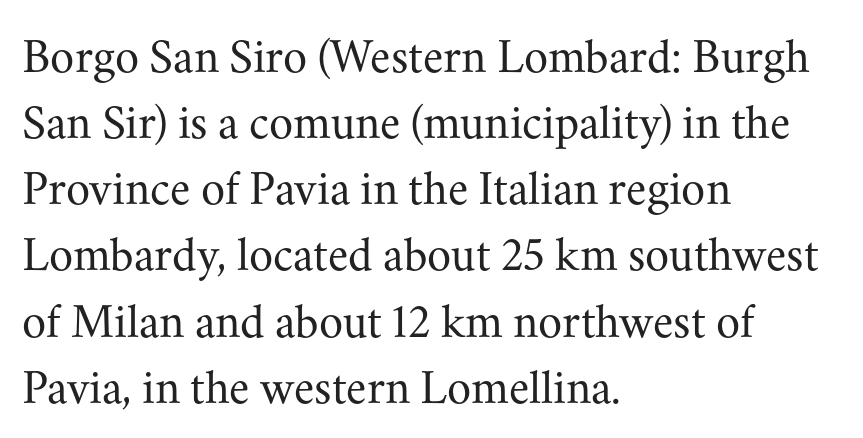
{"serif": "yes", "italic": "no", "bold": "no", "weight": "regular", "width": "normal", "stroke_contrast": "medium", "x_height": "small", "monospaced": "no", "underline": "no", "align": "left", "line_spacing": "normal", "line_spacing_ratio": 1.35, "letter_spacing": "normal", "letter_spacing_em": 0.0, "glyph_px": 49}
